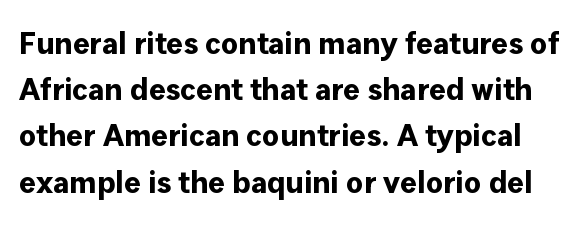
Descenders hang freely into open space. Spacing verdict: proportional, widths tailored to each character. Is this a sans? Yes — the strokes have no serifs. Strong, thick strokes mark this as bold type. Glyph-to-glyph distance matches everyday printed text. The lettering holds an erect, upright posture throughout.
